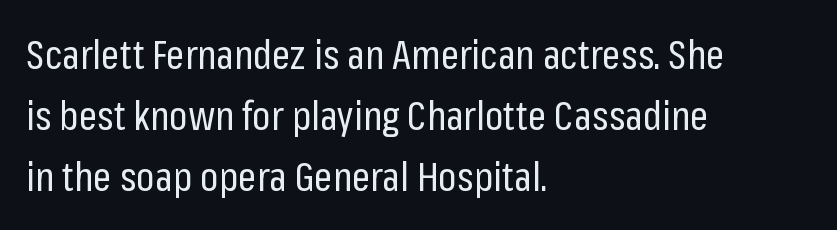
The image shows 40 px regular-weight, condensed sans-serif type, upright; set left-aligned, normal line spacing (1.53x), normal letter spacing, not underlined; low stroke contrast and a medium x-height.
